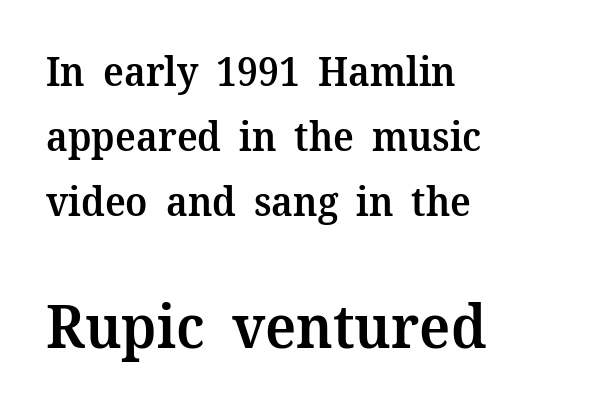
Q: Is the text bold? A: Semi-bold.
Q: Is the text italic (slanted)? A: No, it is upright.
Q: Is the typeface a serif or a sans-serif typeface? A: Serif.
Q: Is the text underlined? A: No.
Q: How is the paragraph aligned? A: Left-aligned.
Q: Is the spacing between letters normal or unusually wide? A: Normal.
Q: Is the spacing between lines tight, normal or loose? A: Normal.
Q: Which block of text is set in a larger size, the first (top) or the second (bottom)? A: The second (bottom) one.
Q: Width (condensed, normal, or wide)? A: Normal.
Q: Stroke contrast? A: Medium.
Q: x-height? A: Medium.
Q: Monospaced? A: No.
